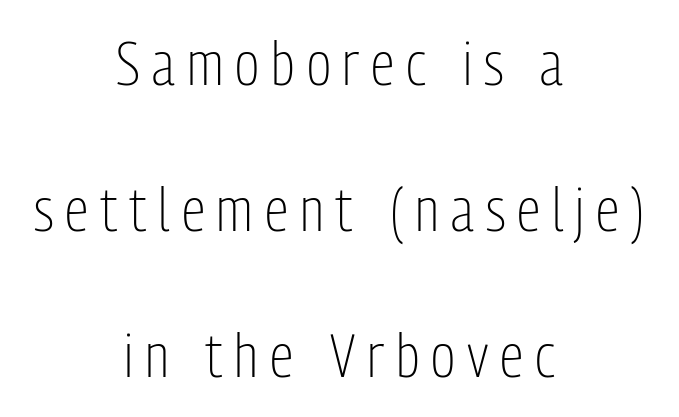
The image shows 60 px light, condensed sans-serif type, upright; set centered, loose line spacing (2.43x), unusually wide letter spacing (+0.2 em), not underlined; low stroke contrast and a medium x-height.
